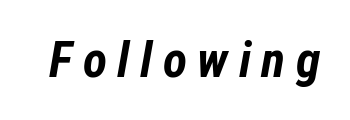
Q: Is the text bold? A: Yes.
Q: Is the text italic (slanted)? A: Yes, it leans right by about 12 degrees.
Q: Is the text underlined? A: No.
Q: Is the spacing between letters normal or unusually wide? A: Unusually wide.
Q: Width (condensed, normal, or wide)? A: Condensed.
Q: Stroke contrast? A: Low.
Q: x-height? A: Medium.
Q: Monospaced? A: No.
